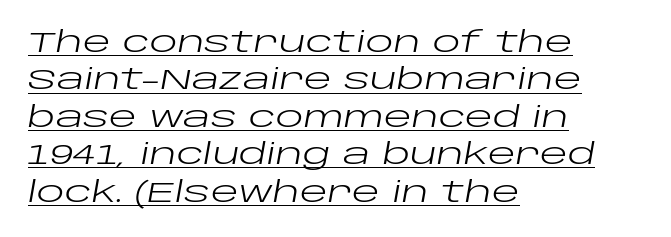
Q: Is the text bold? A: No.
Q: Is the text italic (slanted)? A: Yes, it leans right by about 10 degrees.
Q: Is the text underlined? A: Yes.
Q: How is the paragraph aligned? A: Left-aligned.
Q: Is the spacing between letters normal or unusually wide? A: Normal.
Q: Is the spacing between lines tight, normal or loose? A: Normal.
Q: Width (condensed, normal, or wide)? A: Wide.
Q: Stroke contrast? A: Low.
Q: x-height? A: Large.
Q: Monospaced? A: No.
